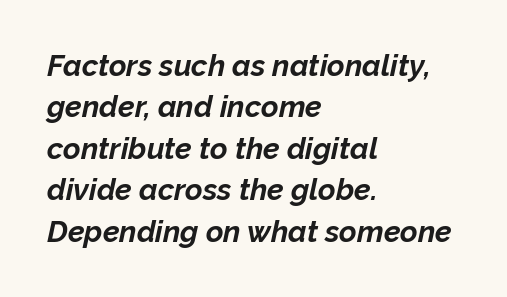
The image shows 30 px bold type, italic (leaning right); set left-aligned, normal line spacing (1.38x), normal letter spacing, not underlined; low stroke contrast and a medium x-height.
